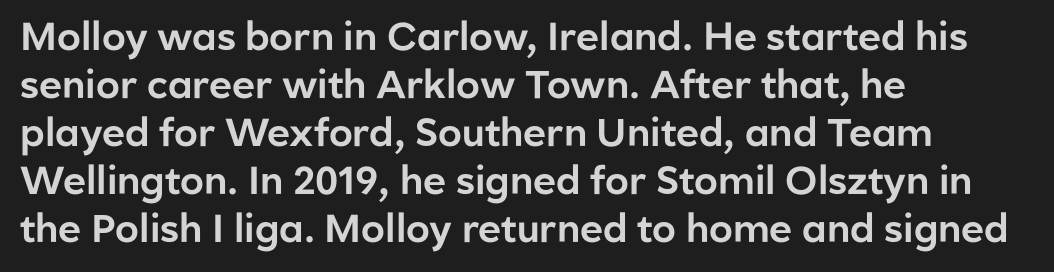
The image shows 39 px sans-serif type, upright; set left-aligned, line spacing 1.23x, normal letter spacing, not underlined; low stroke contrast and a medium x-height.
